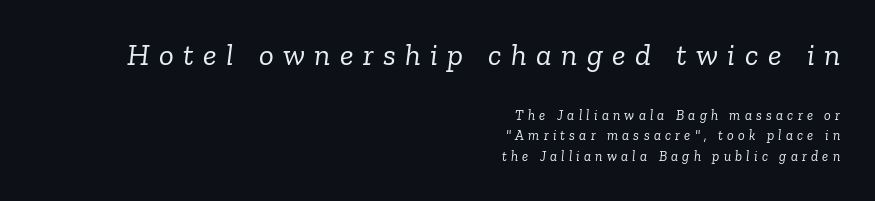
Rendered with sloped, italic letterforms. Top chunk: large. Bottom chunk: small. Compared with typical paragraphs, the rows here are spaced about the same. Descenders hang freely into open space. The letterforms sit at book weight or below. I'd call this a serif setting — the letters wear small feet.
